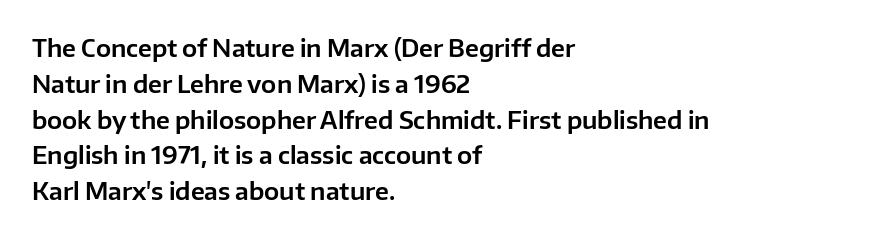
Summary of vertical rhythm: regular, with standard interline spacing. Is the block centered? No — it sits flush against the left margin. Nobody drew a line under any word here. Unlike italic type, these characters show no tilt at all.
